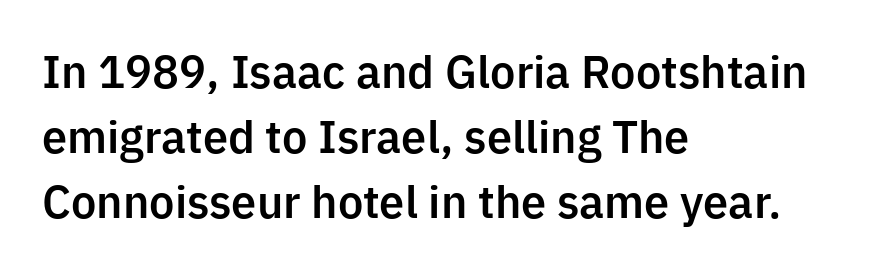
Q: Is the text italic (slanted)? A: No, it is upright.
Q: Is the typeface a serif or a sans-serif typeface? A: Sans-serif.
Q: Is the text underlined? A: No.
Q: How is the paragraph aligned? A: Left-aligned.
Q: Is the spacing between letters normal or unusually wide? A: Normal.
Q: Is the spacing between lines tight, normal or loose? A: Normal.
Q: Width (condensed, normal, or wide)? A: Normal.
Q: Stroke contrast? A: Low.
Q: x-height? A: Medium.
Q: Monospaced? A: No.
